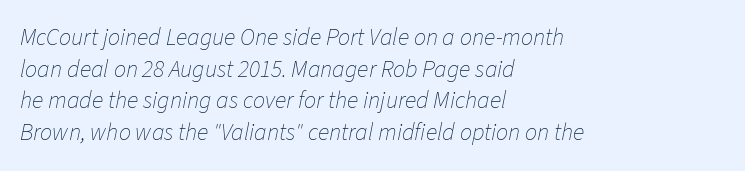
The text block is weighted toward the left margin, trailing off unevenly rightward. The zone under the glyphs is completely vacant. The letters sit at their default tracking, neither squeezed nor spread. Notice how descenders clear the ascenders below comfortably — that's standard leading. The characters are drawn with everyday or finer stroke widths.
